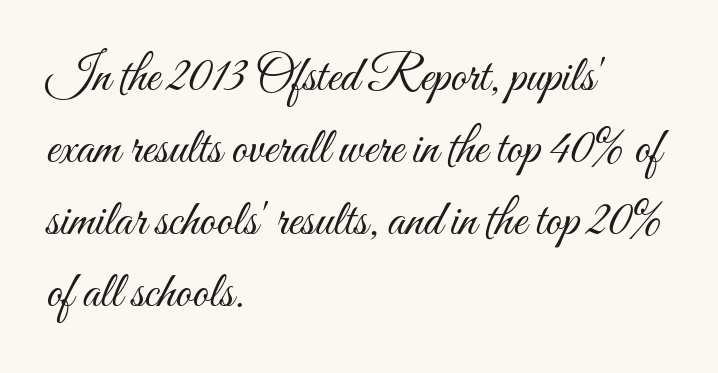
{"bold": "no", "weight": "light", "width": "condensed", "stroke_contrast": "medium", "x_height": "small", "monospaced": "no", "underline": "no", "align": "left", "line_spacing": "normal", "line_spacing_ratio": 1.41, "letter_spacing": "normal", "letter_spacing_em": 0.0, "glyph_px": 51}
